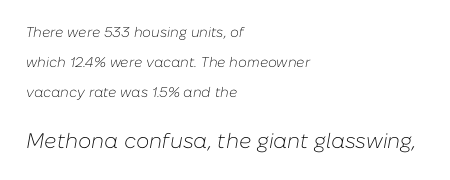
{"italic": "yes", "lean": "right", "slant_degrees": 10, "bold": "no", "underline": "no", "align": "left", "line_spacing": "loose", "line_spacing_ratio": 2.13, "letter_spacing": "normal", "letter_spacing_em": 0.0, "larger_block": "second", "size_ratio": 1.5, "glyph_px": 21}
